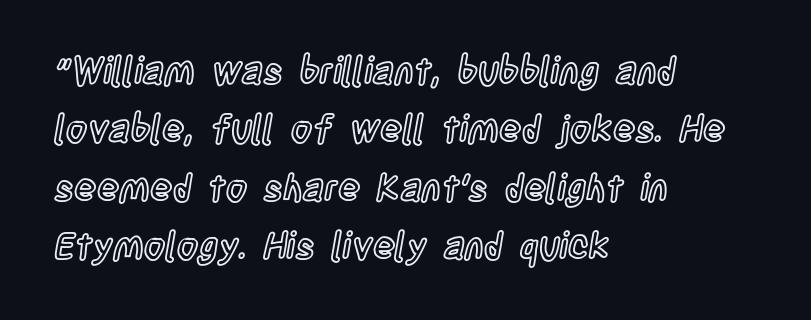
Vertically, the passage feels balanced, rows spaced as you'd expect. Words appear dense and cohesive because spacing is normal. Beneath every word, the page is bare. Spacing verdict: proportional, widths tailored to each character.
